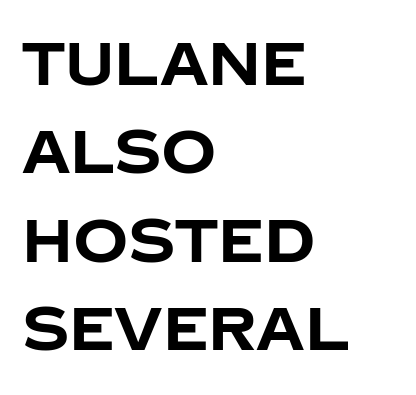
Q: Is the text bold? A: Yes.
Q: Is the text italic (slanted)? A: No, it is upright.
Q: Is the typeface a serif or a sans-serif typeface? A: Sans-serif.
Q: Is the text underlined? A: No.
Q: How is the paragraph aligned? A: Left-aligned.
Q: Is the spacing between letters normal or unusually wide? A: Normal.
Q: Is the spacing between lines tight, normal or loose? A: Normal.
Q: Width (condensed, normal, or wide)? A: Normal.
Q: Stroke contrast? A: Low.
Q: x-height? A: Large.
Q: Monospaced? A: No.
